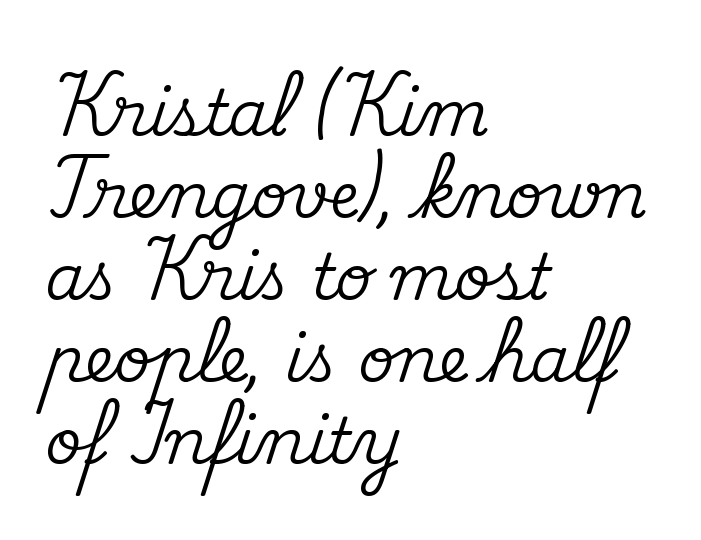
Q: Is the text italic (slanted)? A: Yes.
Q: Is the typeface a serif or a sans-serif typeface? A: Serif.
Q: Is the text underlined? A: No.
Q: How is the paragraph aligned? A: Left-aligned.
Q: Is the spacing between letters normal or unusually wide? A: Normal.
Q: Is the spacing between lines tight, normal or loose? A: Normal.
Q: Width (condensed, normal, or wide)? A: Normal.
Q: Stroke contrast? A: Medium.
Q: x-height? A: Small.
Q: Monospaced? A: No.
